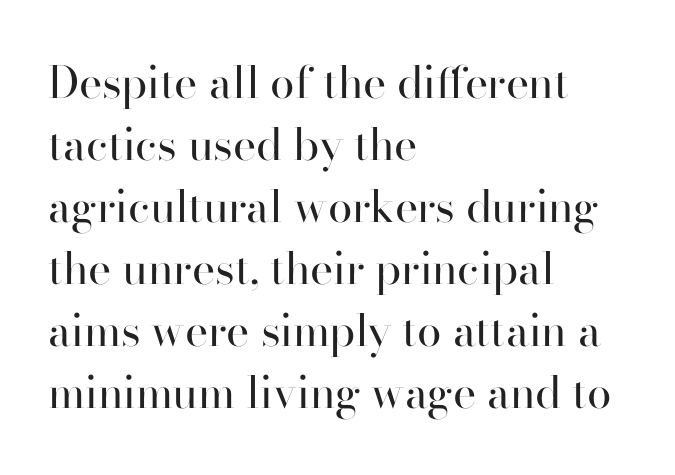
{"serif": "yes", "italic": "no", "bold": "no", "weight": "regular", "width": "normal", "stroke_contrast": "high", "x_height": "small", "monospaced": "no", "underline": "no", "align": "left", "line_spacing": "normal", "line_spacing_ratio": 1.41, "letter_spacing": "normal", "letter_spacing_em": 0.0, "glyph_px": 44}
